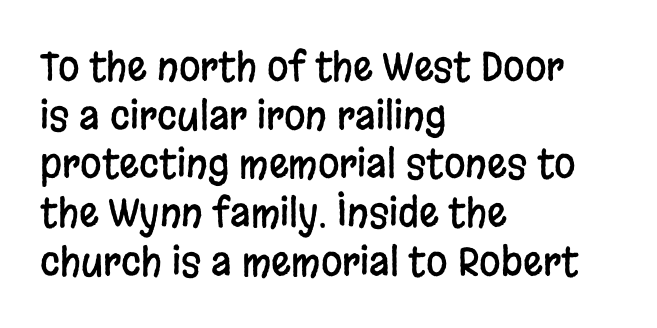
The image shows 39 px condensed sans-serif type, upright; set left-aligned, normal line spacing (1.25x), normal letter spacing, not underlined; low stroke contrast and a large x-height.
